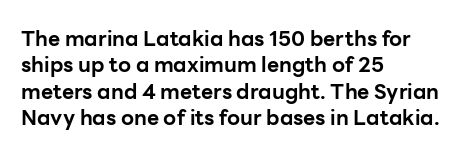
What weight is shown? A full bold with thick strokes. The lettering holds an erect, upright posture throughout. Plain, unruled lines of type. The rendering keeps characters at their native spacing. Leading: standard.
